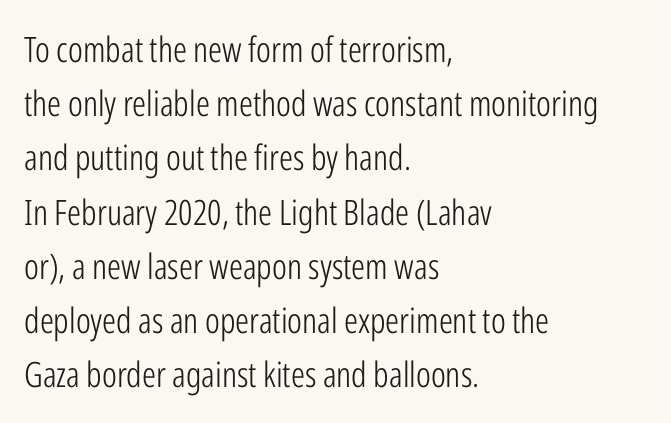
{"serif": "no", "italic": "no", "bold": "no", "weight": "light", "width": "condensed", "stroke_contrast": "low", "x_height": "medium", "monospaced": "no", "underline": "no", "align": "left", "line_spacing": "normal", "line_spacing_ratio": 1.55, "letter_spacing": "normal", "letter_spacing_em": 0.0, "glyph_px": 35}
